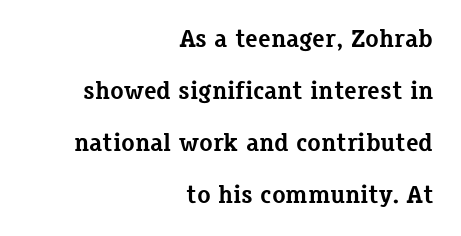
The image shows 25 px bold type, upright; set right-aligned, loose line spacing (2.08x), normal letter spacing, not underlined.
